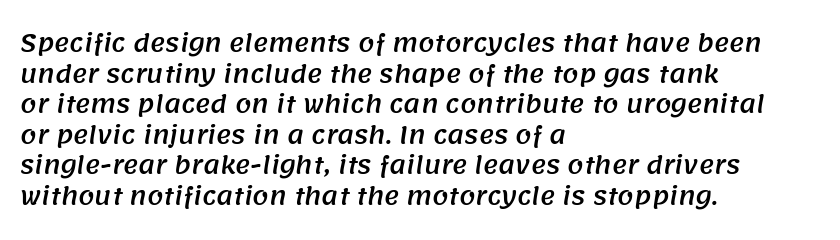
Just letters on the line, the space beneath them empty. Horizontal bands of white between lines are of average thickness. The paragraph shown leans on its left margin. The gaps between neighbouring characters are ordinary and unremarkable.
